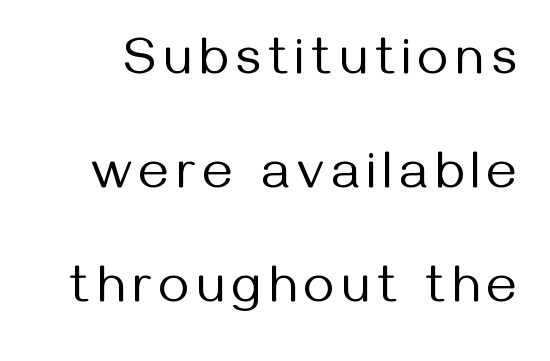
Q: Is the text bold? A: No.
Q: Is the text italic (slanted)? A: No, it is upright.
Q: Is the typeface a serif or a sans-serif typeface? A: Sans-serif.
Q: Is the text underlined? A: No.
Q: Is the spacing between lines tight, normal or loose? A: Loose.
Q: Width (condensed, normal, or wide)? A: Normal.
Q: Stroke contrast? A: Medium.
Q: x-height? A: Medium.
Q: Monospaced? A: No.
